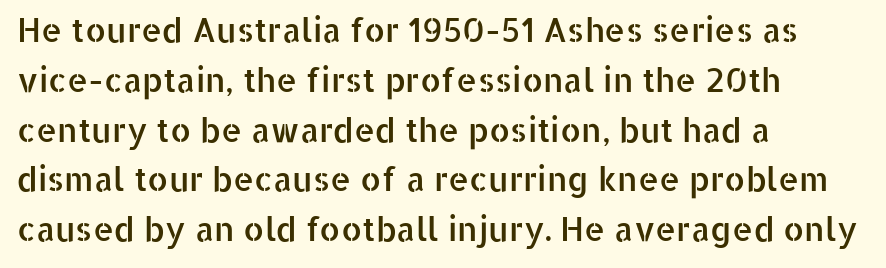
The image shows 33 px sans-serif type, upright; set left-aligned, normal line spacing (1.51x), normal letter spacing, not underlined; low stroke contrast and a medium x-height.
